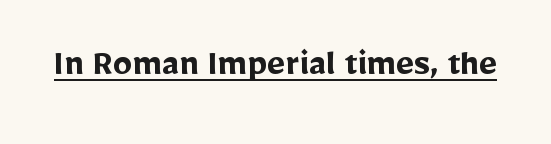
Q: Is the text bold? A: Yes.
Q: Is the text italic (slanted)? A: No, it is upright.
Q: Is the typeface a serif or a sans-serif typeface? A: Sans-serif.
Q: Is the text underlined? A: Yes.
Q: Is the spacing between letters normal or unusually wide? A: Normal.
Q: Width (condensed, normal, or wide)? A: Normal.
Q: Stroke contrast? A: Low.
Q: x-height? A: Medium.
Q: Monospaced? A: No.
